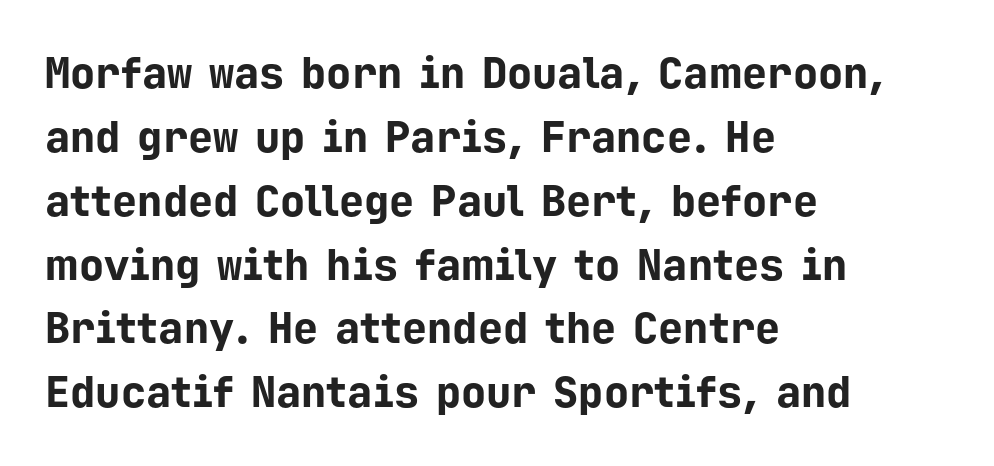
Default kerning and tracking; the words read as compact shapes. These lines are composed in type without serifs. The rendering anchors every line to the left-hand side. Descenders hang freely into open space.
